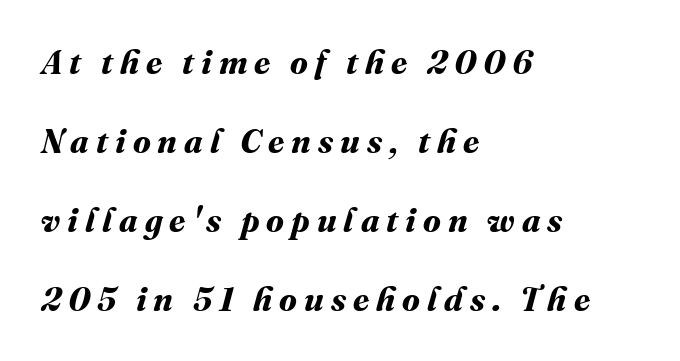
The image shows 33 px bold type; set left-aligned, loose line spacing (2.39x), unusually wide letter spacing (+0.21 em), not underlined; medium stroke contrast and a medium x-height.
